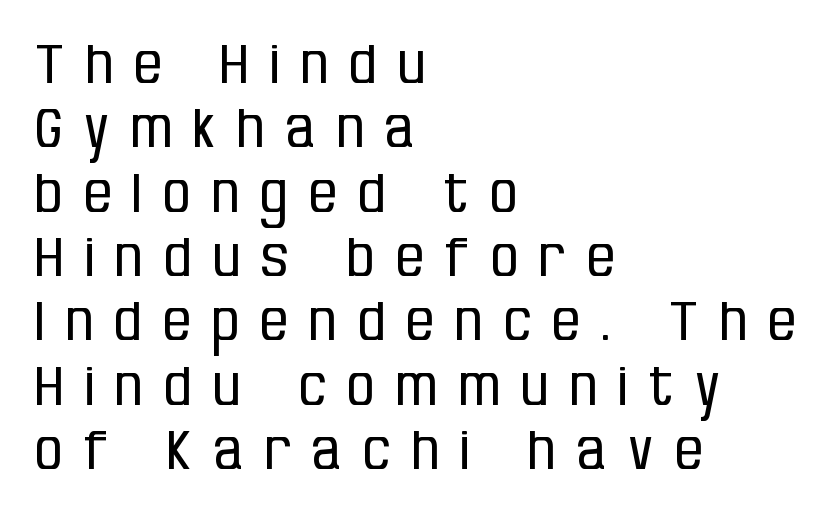
{"serif": "no", "italic": "no", "bold": "no", "weight": "regular", "width": "condensed", "stroke_contrast": "low", "x_height": "large", "monospaced": "no", "underline": "no", "align": "left", "line_spacing_ratio": 1.17, "letter_spacing": "wide", "letter_spacing_em": 0.39, "glyph_px": 55}
